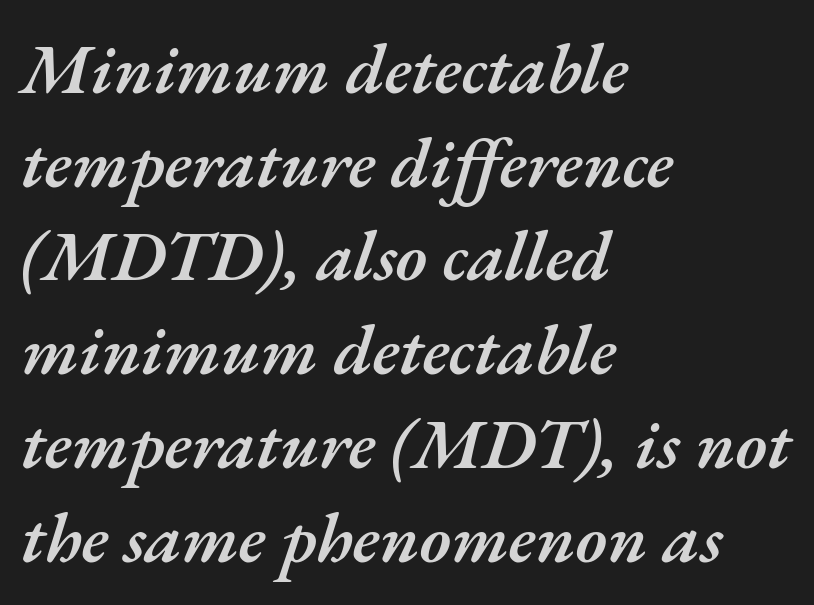
{"italic": "yes", "lean": "right", "slant_degrees": 17, "bold": "semi", "weight": "semibold", "width": "normal", "stroke_contrast": "medium", "x_height": "small", "monospaced": "no", "underline": "no", "align": "left", "line_spacing": "normal", "line_spacing_ratio": 1.32, "letter_spacing": "normal", "letter_spacing_em": 0.0, "glyph_px": 71}
